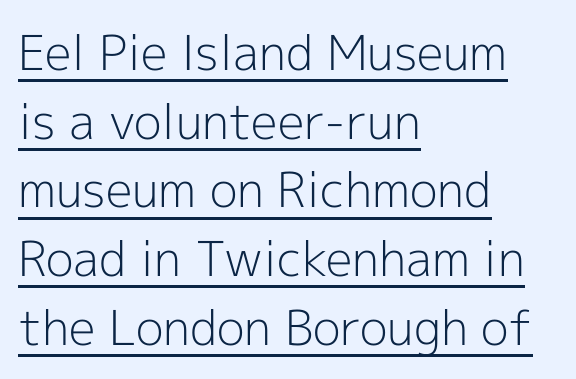
These lines are rendered in a variable-pitch font. Baseline-to-baseline distance is the conventional proportion of letter height. Standard letterfit; no display-style spreading of the glyphs. The passage is arranged the way most books set body copy — flush left.
